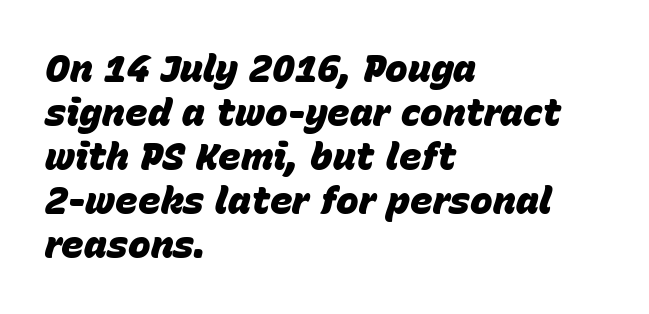
{"italic": "yes", "lean": "right", "slant_degrees": 15, "bold": "yes", "weight": "heavy", "width": "normal", "stroke_contrast": "low", "x_height": "large", "monospaced": "no", "underline": "no", "align": "left", "line_spacing_ratio": 1.16, "letter_spacing": "normal", "letter_spacing_em": 0.0, "glyph_px": 38}
